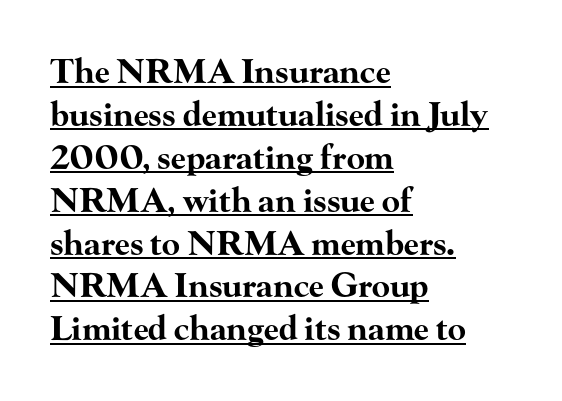
Glyph-to-glyph distance matches everyday printed text. I'd call this a serif setting — the letters wear small feet. When letters stand straight like this, we call the style roman or upright. The glyphs are accompanied by a horizontal stroke just below them. Every row of glyphs begins at an identical x-position on the left.
